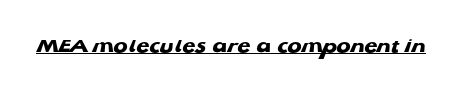
Look at the stroke-to-counter ratio: heavy, a bold. Quick note: underline on. Nothing unusual about the tracking: characters are spaced as the font intends.
